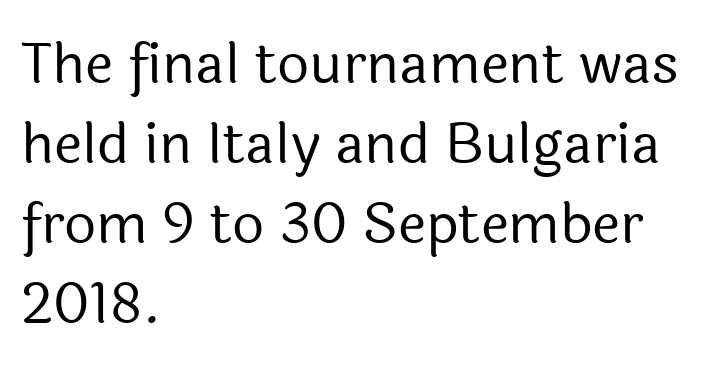
{"serif": "no", "italic": "no", "bold": "no", "weight": "regular", "width": "normal", "x_height": "medium", "monospaced": "no", "underline": "no", "align": "left", "line_spacing": "normal", "line_spacing_ratio": 1.43, "letter_spacing": "normal", "letter_spacing_em": 0.0, "glyph_px": 56}
